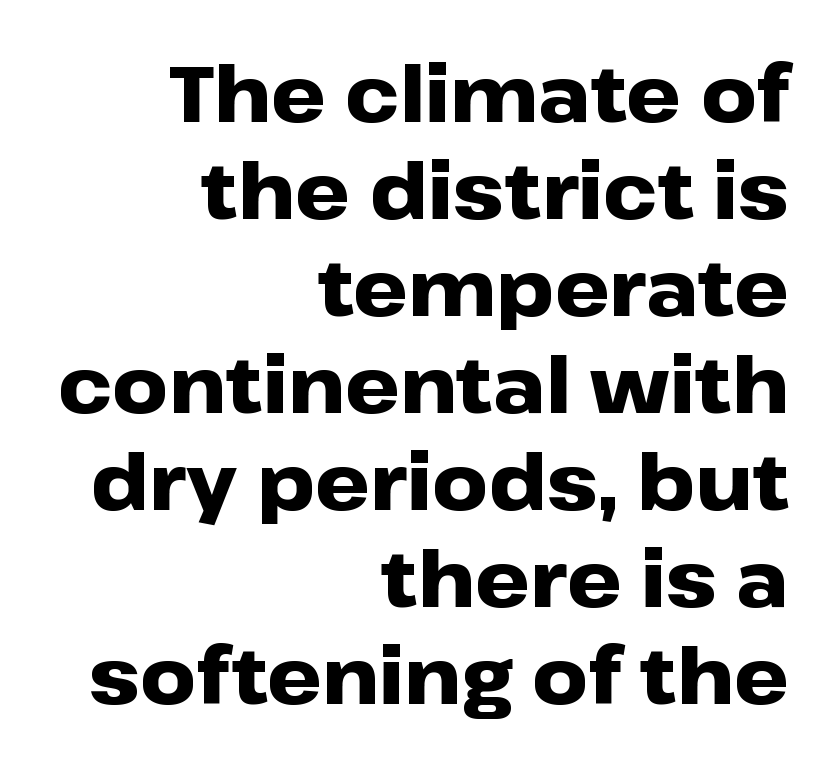
{"serif": "no", "italic": "no", "bold": "yes", "weight": "heavy", "width": "wide", "stroke_contrast": "low", "x_height": "medium", "monospaced": "no", "underline": "no", "align": "right", "line_spacing": "normal", "line_spacing_ratio": 1.26, "letter_spacing": "normal", "letter_spacing_em": 0.0, "glyph_px": 77}
